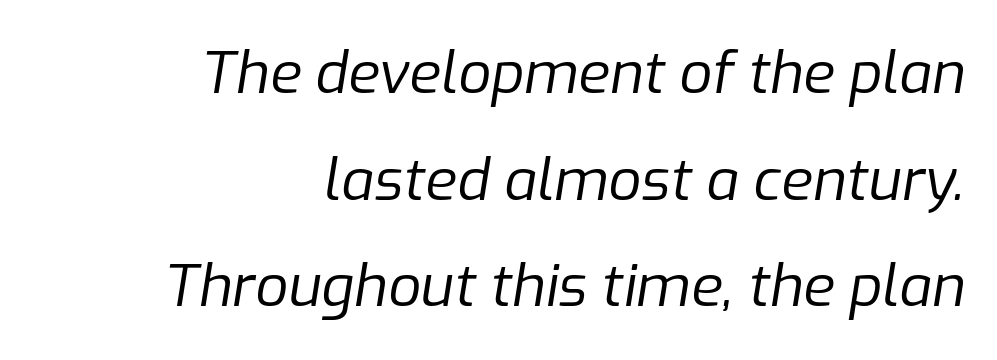
Q: Is the text bold? A: No.
Q: Is the text italic (slanted)? A: Yes, it leans right by about 9 degrees.
Q: Is the text underlined? A: No.
Q: How is the paragraph aligned? A: Right-aligned.
Q: Is the spacing between letters normal or unusually wide? A: Normal.
Q: Width (condensed, normal, or wide)? A: Normal.
Q: Stroke contrast? A: Low.
Q: x-height? A: Medium.
Q: Monospaced? A: No.
